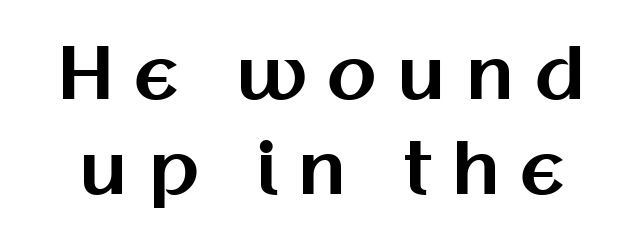
Has an underline been added? It has not. A roman cut, with each character standing at attention. These lines carry a lot of weight — the face is fully bold. Summary of vertical rhythm: regular, with standard interline spacing.
